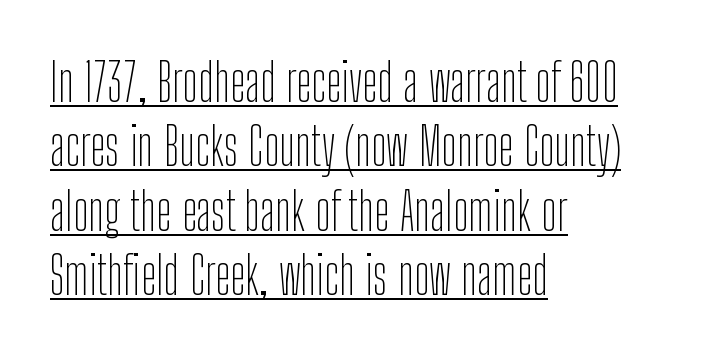
Q: Is the text bold? A: No.
Q: Is the text italic (slanted)? A: No, it is upright.
Q: Is the typeface a serif or a sans-serif typeface? A: Sans-serif.
Q: Is the text underlined? A: Yes.
Q: How is the paragraph aligned? A: Left-aligned.
Q: Is the spacing between letters normal or unusually wide? A: Normal.
Q: Width (condensed, normal, or wide)? A: Condensed.
Q: Stroke contrast? A: Low.
Q: x-height? A: Medium.
Q: Monospaced? A: No.
